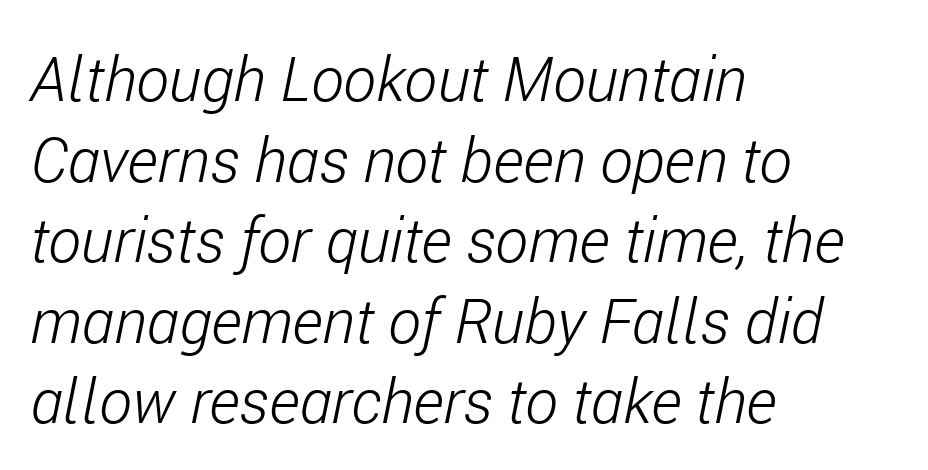
{"italic": "yes", "lean": "right", "slant_degrees": 11, "bold": "no", "weight": "light", "width": "condensed", "stroke_contrast": "low", "x_height": "medium", "monospaced": "no", "underline": "no", "align": "left", "line_spacing": "normal", "line_spacing_ratio": 1.3, "letter_spacing": "normal", "letter_spacing_em": 0.0, "glyph_px": 62}
